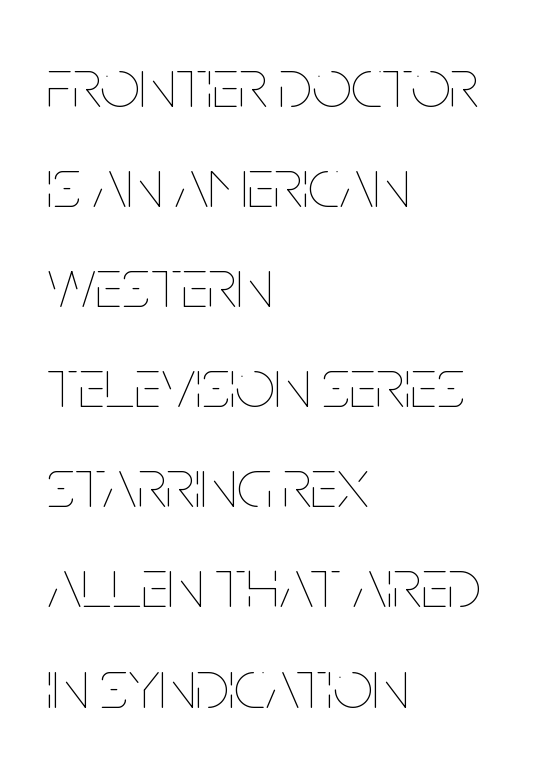
{"italic": "no", "bold": "no", "weight": "thin", "width": "condensed", "stroke_contrast": "low", "x_height": "large", "monospaced": "no", "underline": "no", "align": "left", "line_spacing": "normal", "line_spacing_ratio": 1.43, "letter_spacing": "normal", "letter_spacing_em": 0.0, "glyph_px": 70}
